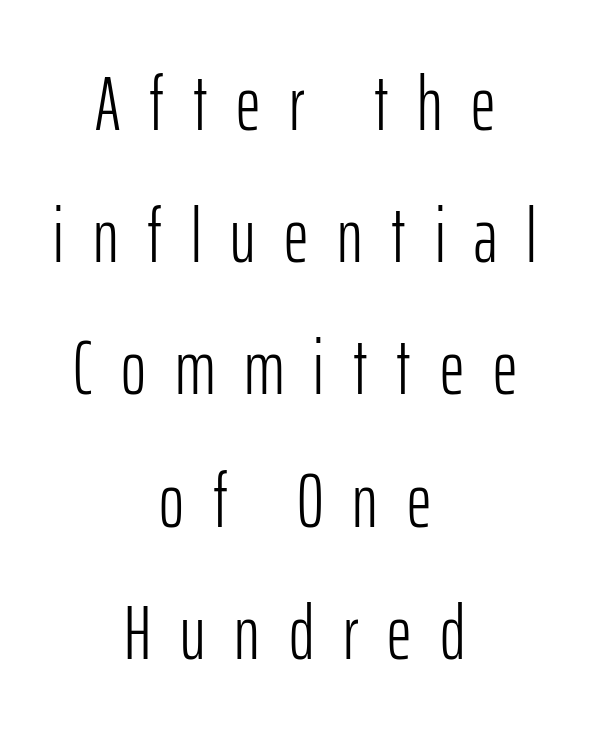
{"serif": "no", "italic": "no", "bold": "no", "weight": "light", "width": "condensed", "stroke_contrast": "low", "x_height": "medium", "monospaced": "no", "underline": "no", "align": "center", "line_spacing_ratio": 1.74, "letter_spacing": "wide", "letter_spacing_em": 0.38, "glyph_px": 76}
